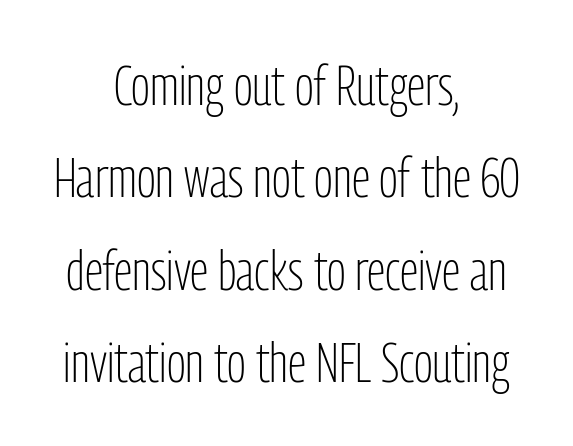
Q: Is the text bold? A: No.
Q: Is the text italic (slanted)? A: No, it is upright.
Q: Is the typeface a serif or a sans-serif typeface? A: Sans-serif.
Q: Is the text underlined? A: No.
Q: How is the paragraph aligned? A: Centered.
Q: Is the spacing between letters normal or unusually wide? A: Normal.
Q: Is the spacing between lines tight, normal or loose? A: Normal.
Q: Width (condensed, normal, or wide)? A: Condensed.
Q: Stroke contrast? A: Low.
Q: x-height? A: Medium.
Q: Monospaced? A: No.
